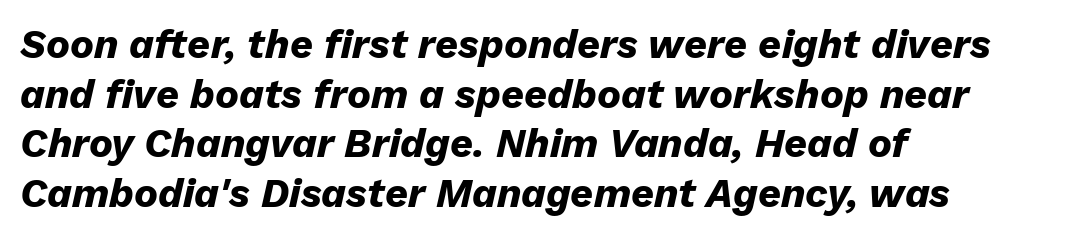
Q: Is the text bold? A: Yes.
Q: Is the text italic (slanted)? A: Yes, it leans right by about 13 degrees.
Q: Is the text underlined? A: No.
Q: How is the paragraph aligned? A: Left-aligned.
Q: Is the spacing between letters normal or unusually wide? A: Normal.
Q: Width (condensed, normal, or wide)? A: Normal.
Q: Stroke contrast? A: Low.
Q: x-height? A: Medium.
Q: Monospaced? A: No.
